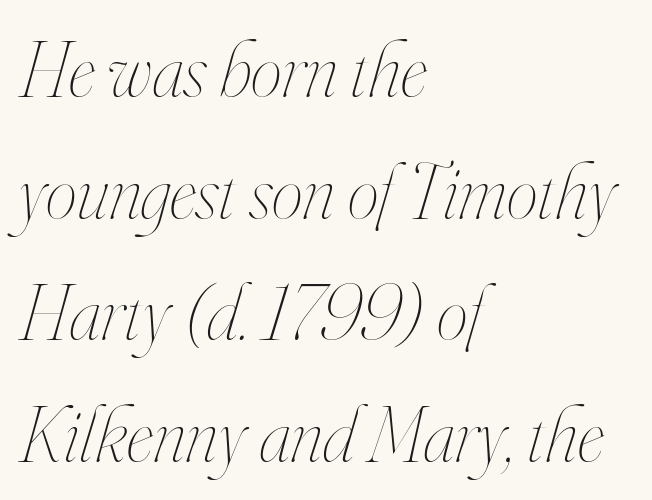
The image shows 79 px thin, condensed type, italic (leaning right); set left-aligned, normal line spacing (1.54x), normal letter spacing, not underlined; high stroke contrast and a small x-height.
